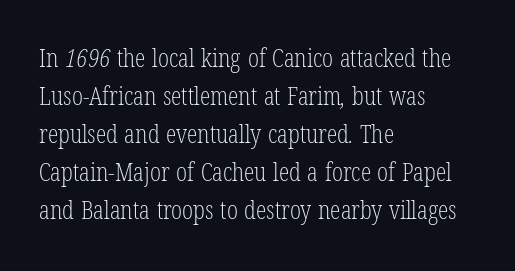
Q: Is the text bold? A: No.
Q: Is the text underlined? A: No.
Q: How is the paragraph aligned? A: Left-aligned.
Q: Is the spacing between letters normal or unusually wide? A: Normal.
Q: Is the spacing between lines tight, normal or loose? A: Normal.
